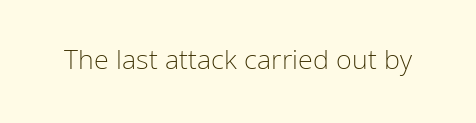
The image shows 27 px text type, upright; set normal letter spacing, not underlined.
